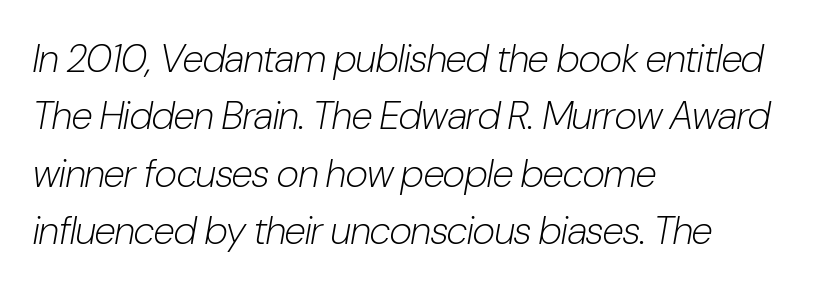
Compared with a centered layout, this one pins lines to the left instead. This sample has the flowing, uneven cadence of proportional lettering. Each stroke keeps to a modest, everyday thickness or less. The gap between lines stays unmarked. Looking at the ascenders, they clearly lean. Reading down the column, the eye jumps a familiar distance to each next line.
